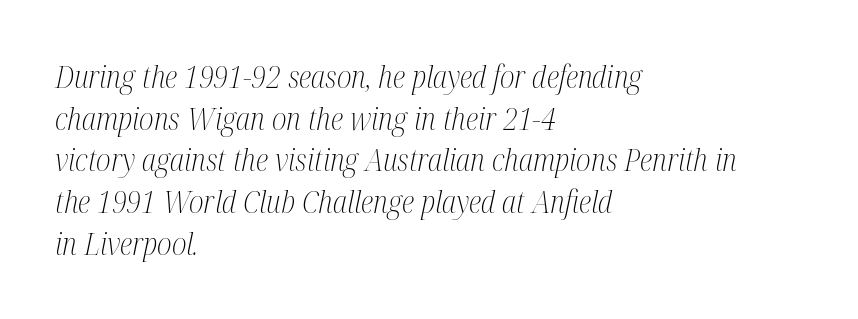
This sample keeps an unexceptional amount of space between lines. Designer's note — italics engaged. Is this a fixed-width face? No — the glyphs have proportional, varying widths. Caption: face not bold, strokes unweighted.
